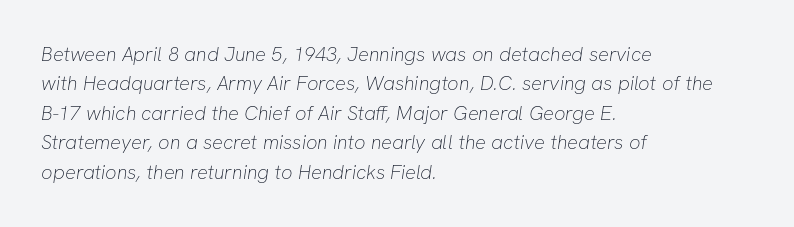
{"bold": "no", "underline": "no", "align": "left", "line_spacing": "normal", "line_spacing_ratio": 1.47, "letter_spacing": "normal", "letter_spacing_em": 0.0, "glyph_px": 20}
